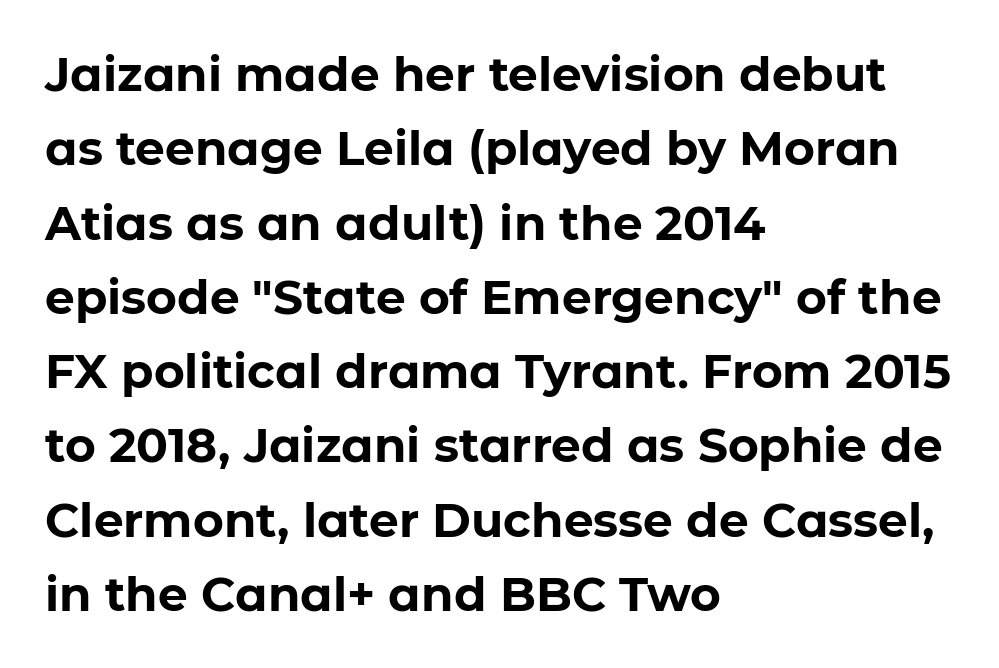
Q: Is the text bold? A: Yes.
Q: Is the text italic (slanted)? A: No, it is upright.
Q: Is the typeface a serif or a sans-serif typeface? A: Sans-serif.
Q: Is the text underlined? A: No.
Q: How is the paragraph aligned? A: Left-aligned.
Q: Is the spacing between letters normal or unusually wide? A: Normal.
Q: Is the spacing between lines tight, normal or loose? A: Normal.
Q: Width (condensed, normal, or wide)? A: Normal.
Q: Stroke contrast? A: Low.
Q: x-height? A: Medium.
Q: Monospaced? A: No.
